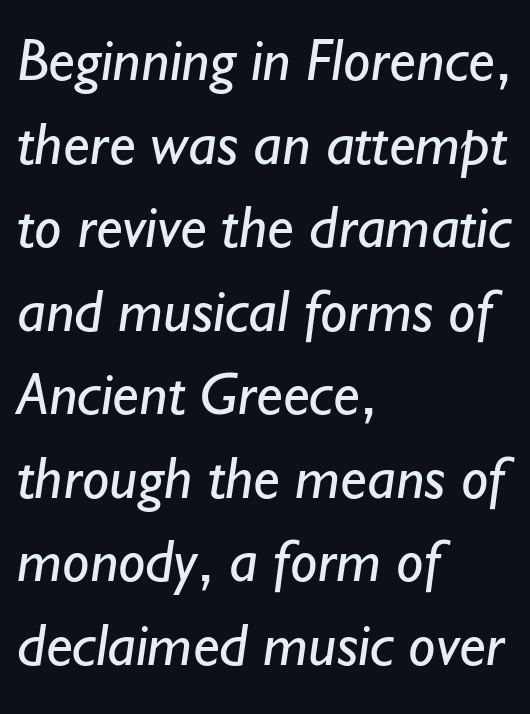
Q: Is the text bold? A: No.
Q: Is the typeface a serif or a sans-serif typeface? A: Sans-serif.
Q: Is the text underlined? A: No.
Q: How is the paragraph aligned? A: Left-aligned.
Q: Is the spacing between letters normal or unusually wide? A: Normal.
Q: Is the spacing between lines tight, normal or loose? A: Normal.
Q: Width (condensed, normal, or wide)? A: Normal.
Q: Stroke contrast? A: Low.
Q: x-height? A: Small.
Q: Monospaced? A: No.
